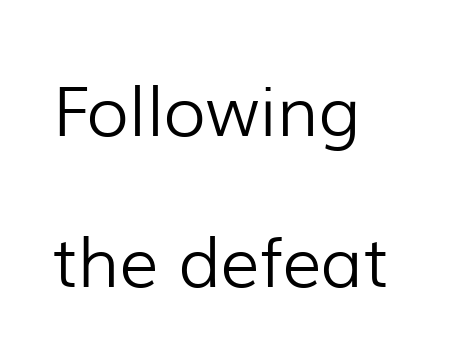
Q: Is the text bold? A: No.
Q: Is the text italic (slanted)? A: No, it is upright.
Q: Is the typeface a serif or a sans-serif typeface? A: Sans-serif.
Q: Is the text underlined? A: No.
Q: How is the paragraph aligned? A: Left-aligned.
Q: Is the spacing between letters normal or unusually wide? A: Normal.
Q: Is the spacing between lines tight, normal or loose? A: Loose.
Q: Width (condensed, normal, or wide)? A: Normal.
Q: Stroke contrast? A: Low.
Q: x-height? A: Medium.
Q: Monospaced? A: No.
